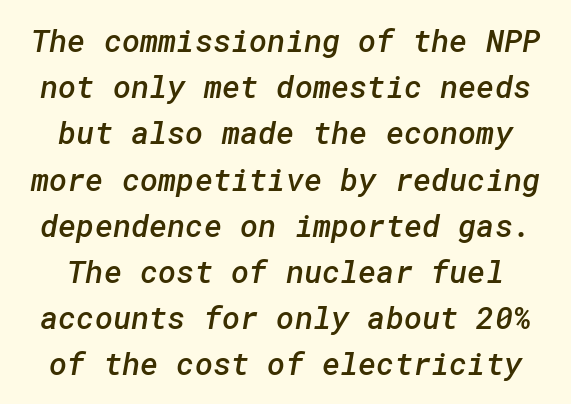
Spacing between characters is what you'd get straight out of the box. Evenly set lines give the paragraph a standard silhouette. Stroke thickness is moderately raised; the sample reads as semibold. This rendering features lettering with no underline. Stroke terminals: plain, sans-serif.
